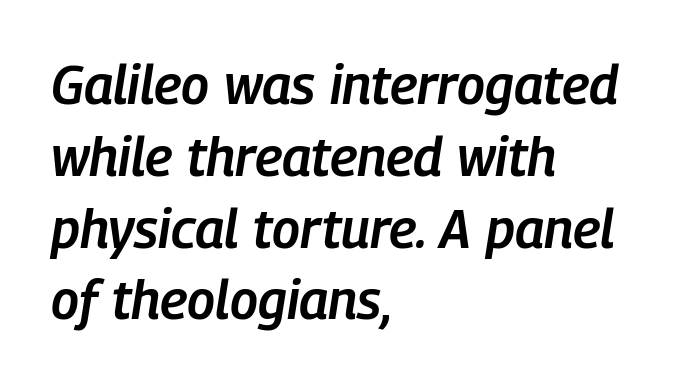
Typographic density is moderately raised because the face is semibold. Letter spacing: default. The glyphs are unaccompanied by any horizontal stroke below them. The paragraph has a hard left edge and a soft right edge. Every character sits at an angle, as italics do. If you measured baseline to baseline, you'd find a middling distance.
